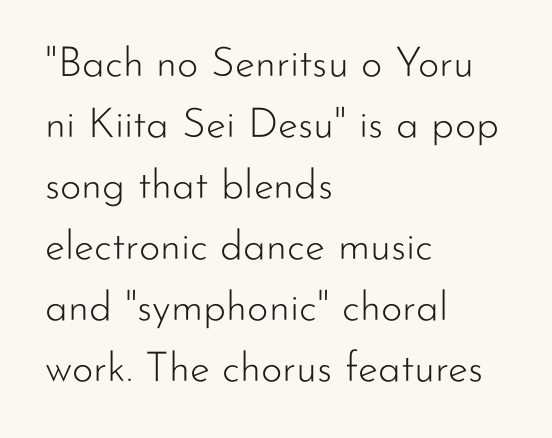
Q: Is the text bold? A: No.
Q: Is the text italic (slanted)? A: No, it is upright.
Q: Is the typeface a serif or a sans-serif typeface? A: Sans-serif.
Q: Is the text underlined? A: No.
Q: How is the paragraph aligned? A: Left-aligned.
Q: Is the spacing between letters normal or unusually wide? A: Normal.
Q: Is the spacing between lines tight, normal or loose? A: Normal.
Q: Width (condensed, normal, or wide)? A: Normal.
Q: Stroke contrast? A: Low.
Q: x-height? A: Small.
Q: Monospaced? A: No.
